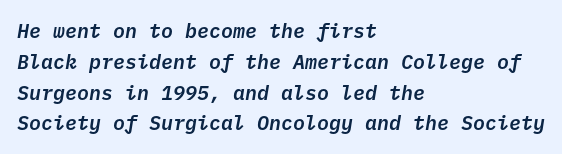
{"italic": "yes", "lean": "right", "slant_degrees": 10, "underline": "no", "align": "left", "line_spacing": "normal", "line_spacing_ratio": 1.54, "letter_spacing": "normal", "letter_spacing_em": 0.0, "glyph_px": 20}
